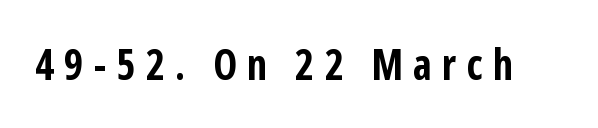
{"serif": "no", "italic": "no", "bold": "yes", "weight": "bold", "width": "condensed", "stroke_contrast": "low", "x_height": "medium", "monospaced": "no", "underline": "no", "letter_spacing": "wide", "letter_spacing_em": 0.24, "glyph_px": 42}
